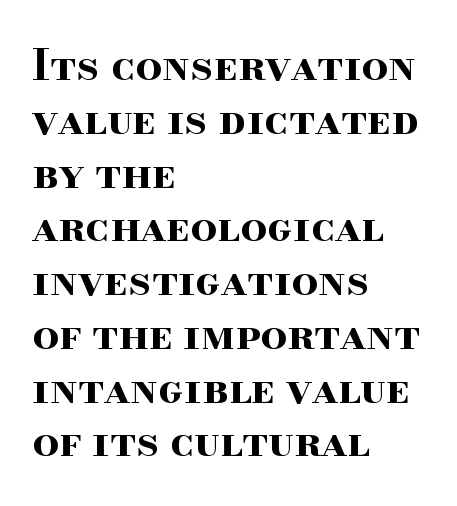
The image shows 42 px bold, wide serif type, upright; set left-aligned, normal line spacing (1.28x), normal letter spacing, not underlined; high stroke contrast and a small x-height.
